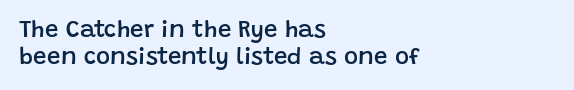
Q: Is the text bold? A: Semi-bold.
Q: Is the text italic (slanted)? A: No, it is upright.
Q: Is the text underlined? A: No.
Q: How is the paragraph aligned? A: Left-aligned.
Q: Is the spacing between letters normal or unusually wide? A: Normal.
Q: Is the spacing between lines tight, normal or loose? A: Tight.
